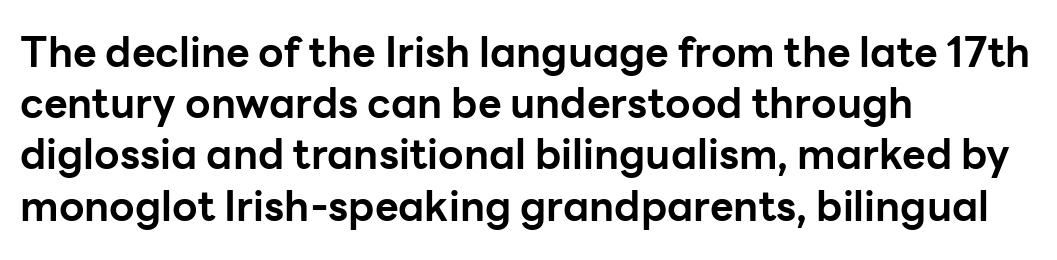
{"serif": "no", "italic": "no", "bold": "yes", "weight": "bold", "width": "normal", "stroke_contrast": "low", "x_height": "medium", "monospaced": "no", "underline": "no", "align": "left", "line_spacing": "normal", "line_spacing_ratio": 1.25, "letter_spacing": "normal", "letter_spacing_em": 0.0, "glyph_px": 41}
